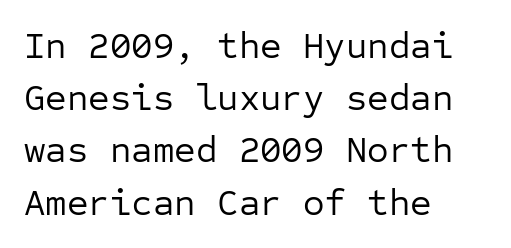
Q: Is the text bold? A: No.
Q: Is the text italic (slanted)? A: No, it is upright.
Q: Is the typeface a serif or a sans-serif typeface? A: Sans-serif.
Q: Is the text underlined? A: No.
Q: How is the paragraph aligned? A: Left-aligned.
Q: Is the spacing between letters normal or unusually wide? A: Normal.
Q: Is the spacing between lines tight, normal or loose? A: Normal.
Q: Width (condensed, normal, or wide)? A: Normal.
Q: Stroke contrast? A: Low.
Q: x-height? A: Medium.
Q: Monospaced? A: Yes.
